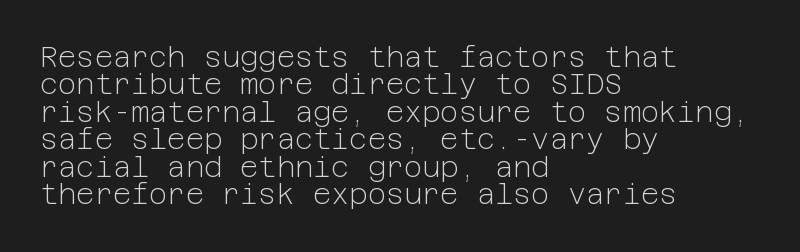
Q: Is the text bold? A: No.
Q: Is the text italic (slanted)? A: No, it is upright.
Q: Is the typeface a serif or a sans-serif typeface? A: Sans-serif.
Q: Is the text underlined? A: No.
Q: How is the paragraph aligned? A: Left-aligned.
Q: Is the spacing between letters normal or unusually wide? A: Normal.
Q: Is the spacing between lines tight, normal or loose? A: Tight.
Q: Width (condensed, normal, or wide)? A: Normal.
Q: Stroke contrast? A: Low.
Q: x-height? A: Medium.
